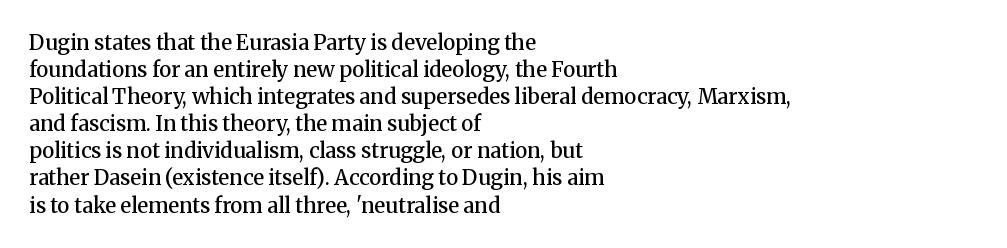
The typography opts for an upright posture over an oblique one. The typesetting leans somewhat heavy: a semibold. Look at the tracking — it's just the regular setting, nothing added. Bare-footed words on every line. Summary of vertical rhythm: regular, with standard interline spacing. The paragraph shown leans on its left margin.
